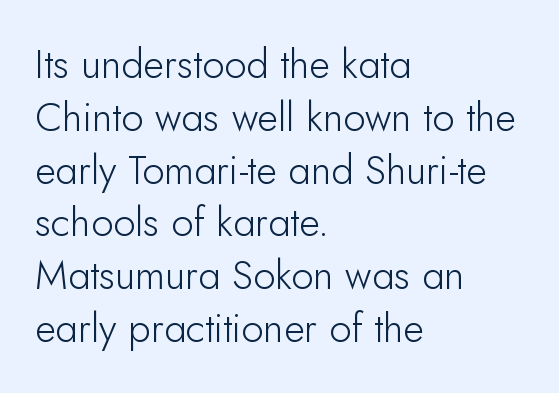
The image shows 40 px light sans-serif type, upright; set left-aligned, normal line spacing (1.32x), normal letter spacing, not underlined; low stroke contrast and a small x-height.
